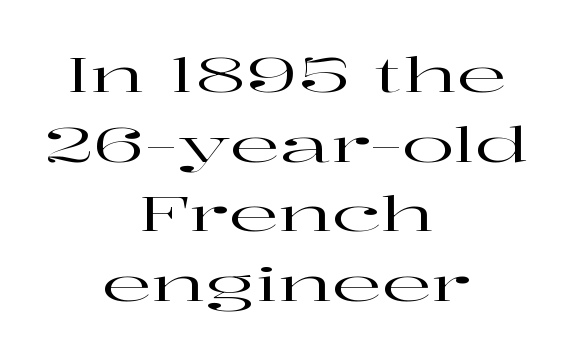
{"serif": "yes", "italic": "no", "width": "wide", "stroke_contrast": "high", "x_height": "medium", "monospaced": "no", "underline": "no", "align": "center", "line_spacing": "normal", "line_spacing_ratio": 1.42, "letter_spacing": "normal", "letter_spacing_em": 0.0, "glyph_px": 49}
